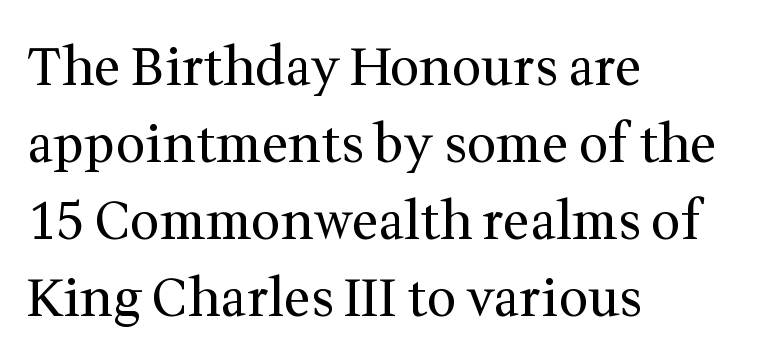
The image shows 52 px regular-weight serif type, upright; set left-aligned, normal line spacing (1.48x), normal letter spacing, not underlined; medium stroke contrast and a medium x-height.
